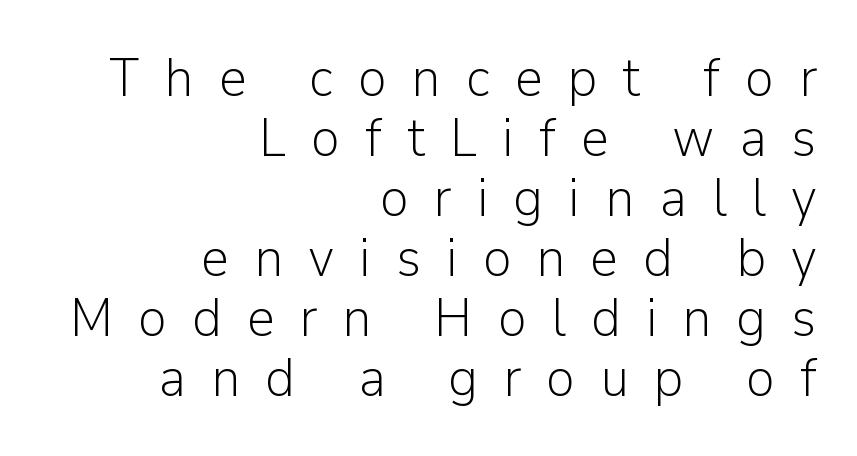
Q: Is the text bold? A: No.
Q: Is the text italic (slanted)? A: No, it is upright.
Q: Is the typeface a serif or a sans-serif typeface? A: Sans-serif.
Q: Is the text underlined? A: No.
Q: How is the paragraph aligned? A: Right-aligned.
Q: Is the spacing between letters normal or unusually wide? A: Unusually wide.
Q: Is the spacing between lines tight, normal or loose? A: Tight.
Q: Width (condensed, normal, or wide)? A: Normal.
Q: Stroke contrast? A: Low.
Q: x-height? A: Medium.
Q: Monospaced? A: No.
